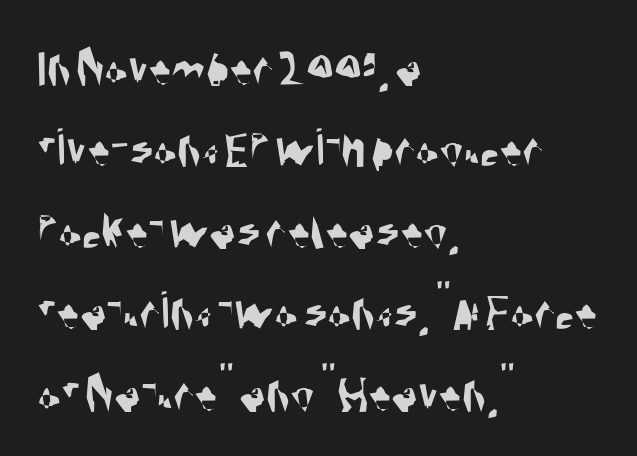
Q: Is the typeface a serif or a sans-serif typeface? A: Sans-serif.
Q: Is the text underlined? A: No.
Q: How is the paragraph aligned? A: Left-aligned.
Q: Is the spacing between letters normal or unusually wide? A: Normal.
Q: Is the spacing between lines tight, normal or loose? A: Normal.
Q: Width (condensed, normal, or wide)? A: Condensed.
Q: Stroke contrast? A: Medium.
Q: x-height? A: Large.
Q: Monospaced? A: No.
